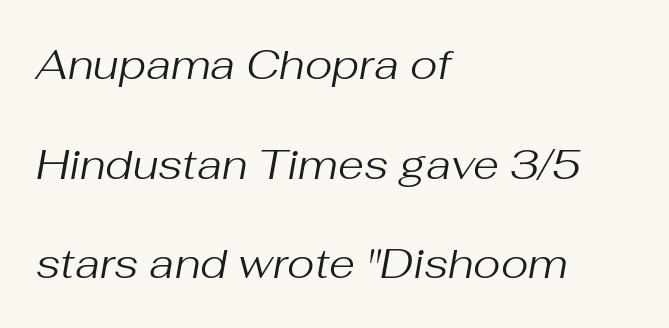
Vertically, the passage feels expansive, rows floating well apart. Left-aligned paragraph, ragged on the right. Each stroke keeps to a modest, everyday thickness or less. There is no visible air inserted between adjacent glyphs.
